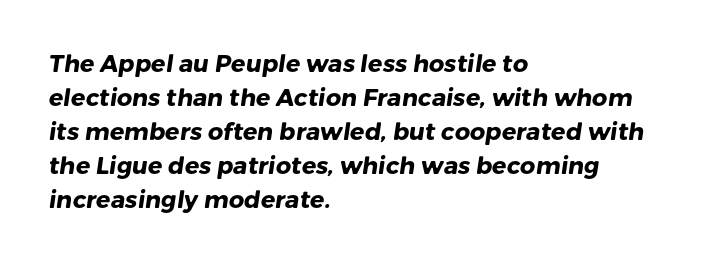
Look at the tracking — it's just the regular setting, nothing added. Weight: bold. Where is the straight margin? On the left. Successive baselines arrive at the customary interval.
